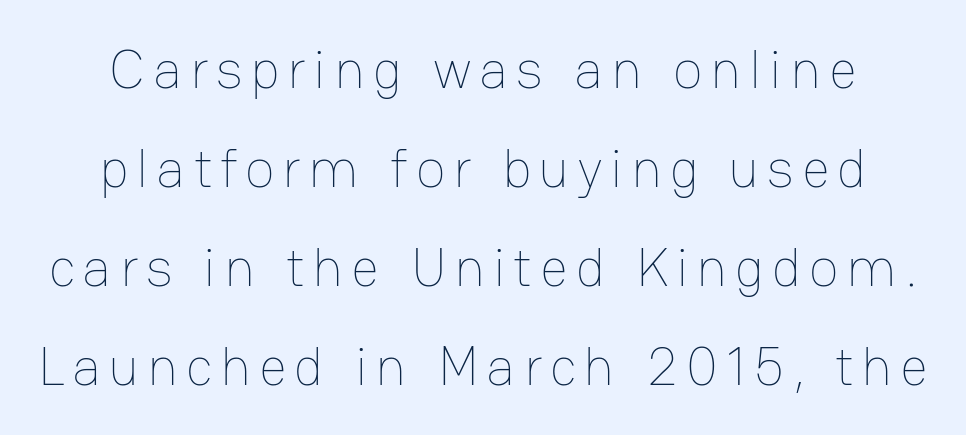
{"italic": "no", "bold": "no", "weight": "thin", "width": "normal", "stroke_contrast": "low", "x_height": "medium", "monospaced": "no", "underline": "no", "line_spacing_ratio": 1.8, "glyph_px": 55}
